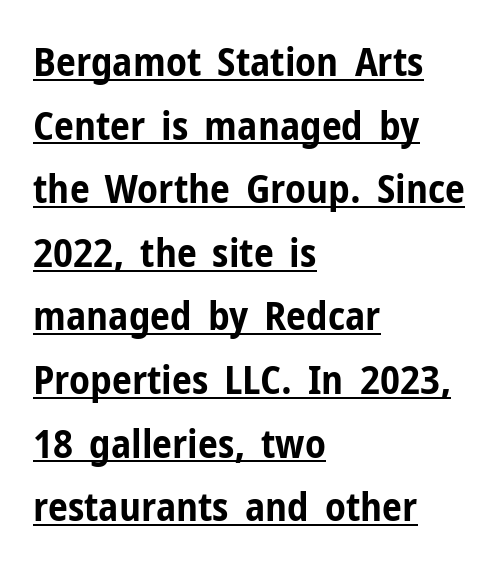
Q: Is the text bold? A: Yes.
Q: Is the text italic (slanted)? A: No, it is upright.
Q: Is the typeface a serif or a sans-serif typeface? A: Sans-serif.
Q: Is the text underlined? A: Yes.
Q: How is the paragraph aligned? A: Left-aligned.
Q: Is the spacing between letters normal or unusually wide? A: Normal.
Q: Is the spacing between lines tight, normal or loose? A: Normal.
Q: Width (condensed, normal, or wide)? A: Condensed.
Q: Stroke contrast? A: Low.
Q: x-height? A: Medium.
Q: Monospaced? A: No.
